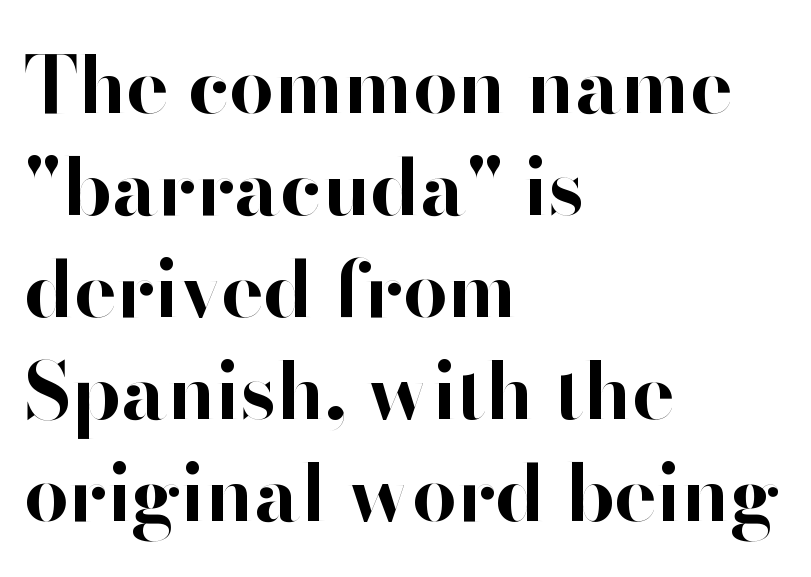
Q: Is the text bold? A: Yes.
Q: Is the text italic (slanted)? A: No, it is upright.
Q: Is the typeface a serif or a sans-serif typeface? A: Sans-serif.
Q: Is the text underlined? A: No.
Q: How is the paragraph aligned? A: Left-aligned.
Q: Is the spacing between letters normal or unusually wide? A: Normal.
Q: Is the spacing between lines tight, normal or loose? A: Normal.
Q: Width (condensed, normal, or wide)? A: Normal.
Q: Stroke contrast? A: High.
Q: x-height? A: Small.
Q: Monospaced? A: No.
